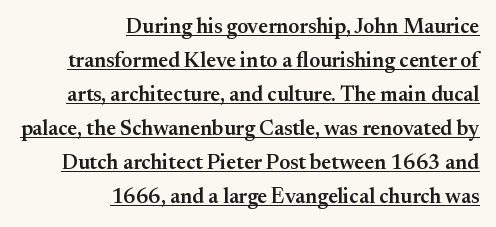
{"italic": "no", "bold": "semi", "underline": "yes", "align": "right", "line_spacing": "normal", "line_spacing_ratio": 1.62, "letter_spacing": "normal", "letter_spacing_em": 0.0, "glyph_px": 21}
